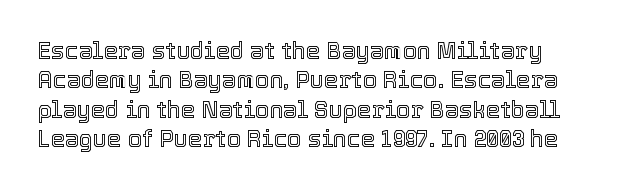
{"italic": "no", "underline": "no", "line_spacing": "normal", "line_spacing_ratio": 1.28, "letter_spacing": "normal", "letter_spacing_em": 0.0, "glyph_px": 23}
